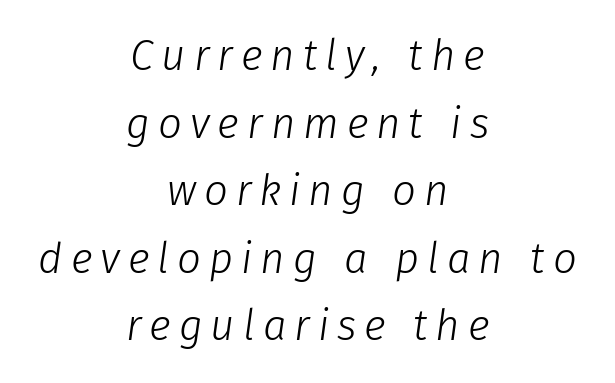
The image shows 42 px light type, italic (leaning right); set centered, normal line spacing (1.61x), not underlined; low stroke contrast and a medium x-height.
